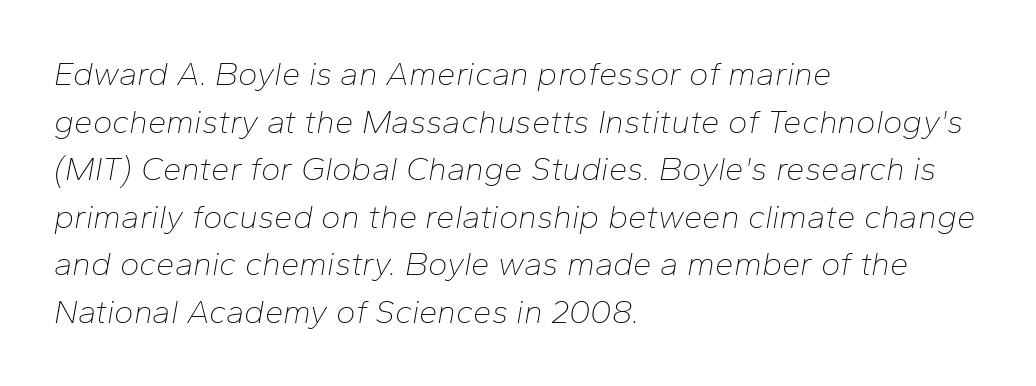
The letters advance in unequal steps, a hallmark of proportional type. Honestly, the letter spacing is just normal — you wouldn't notice it. The string is rendered with underlining switched off. Weight: regular or lighter.
